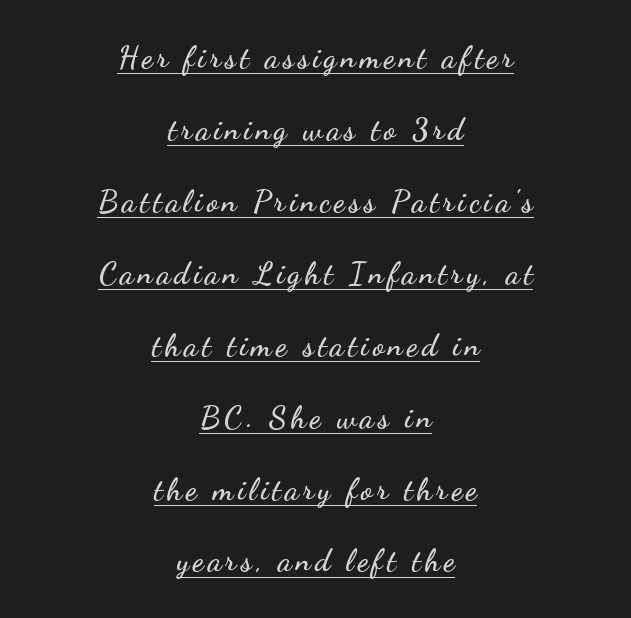
{"serif": "no", "width": "wide", "stroke_contrast": "low", "x_height": "small", "monospaced": "no", "underline": "yes", "align": "center", "line_spacing": "loose", "line_spacing_ratio": 2.32, "glyph_px": 31}
